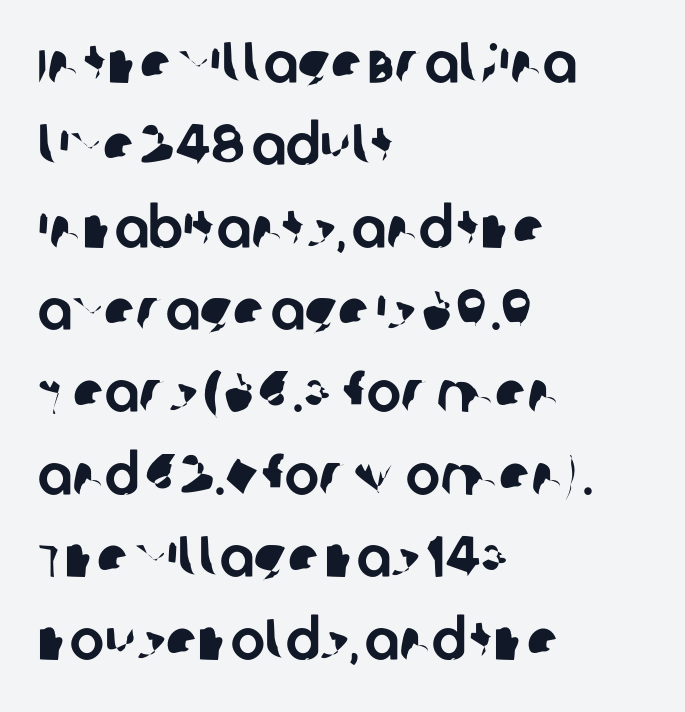
The image shows 58 px sans-serif type; set left-aligned, normal line spacing (1.42x), normal letter spacing, not underlined; low stroke contrast and a large x-height.
